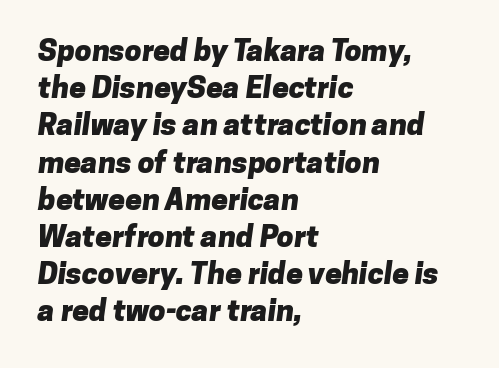
The image shows 30 px heavy sans-serif type; set left-aligned, line spacing 1.24x, normal letter spacing, not underlined; low stroke contrast and a medium x-height.
